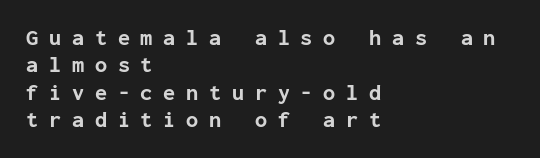
The image shows 22 px bold type, upright; set left-aligned, line spacing 1.24x, unusually wide letter spacing (+0.49 em), not underlined.
